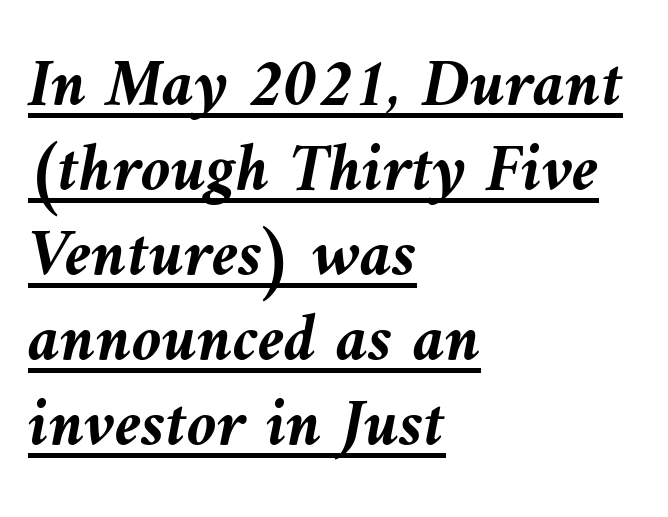
Q: Is the text bold? A: Yes.
Q: Is the text italic (slanted)? A: Yes, it leans left by about 10 degrees.
Q: Is the text underlined? A: Yes.
Q: How is the paragraph aligned? A: Left-aligned.
Q: Is the spacing between letters normal or unusually wide? A: Normal.
Q: Is the spacing between lines tight, normal or loose? A: Normal.
Q: Width (condensed, normal, or wide)? A: Normal.
Q: Stroke contrast? A: Medium.
Q: x-height? A: Medium.
Q: Monospaced? A: No.
